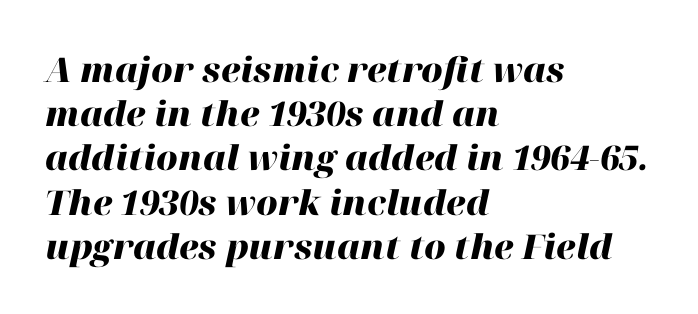
{"italic": "yes", "lean": "right", "slant_degrees": 12, "bold": "yes", "weight": "heavy", "width": "normal", "stroke_contrast": "high", "x_height": "medium", "monospaced": "no", "underline": "no", "align": "left", "line_spacing": "normal", "line_spacing_ratio": 1.3, "letter_spacing": "normal", "letter_spacing_em": 0.0, "glyph_px": 34}
